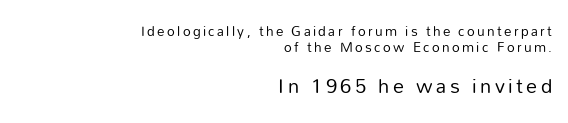
The image shows 22 px text type, upright; set right-aligned, tight line spacing (1.06x), not underlined; the second (bottom) block is 1.47x larger.
